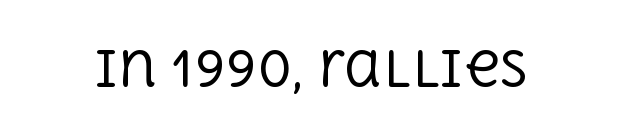
Only glyphs here, with clear space below each row. Characters remain perfectly vertical along every line. The line texture is even and compact thanks to regular tracking. A typesetter would label this face a serif. Weight: regular or lighter.
